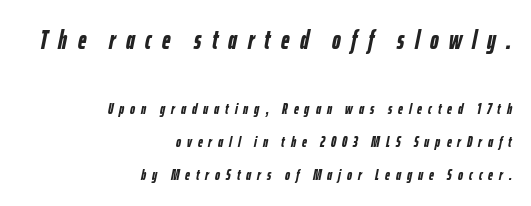
Students, observe: this is what heavily led, spacious text looks like. The ragged edge is on the left, which tells us the setting is flush right. Display-style spreading of the glyphs; the letterfit is very open. Look at the stroke-to-counter ratio: heavy, a bold. The strip under each line holds only bare page. Characters are canted at an angle relative to the baseline's perpendicular.
